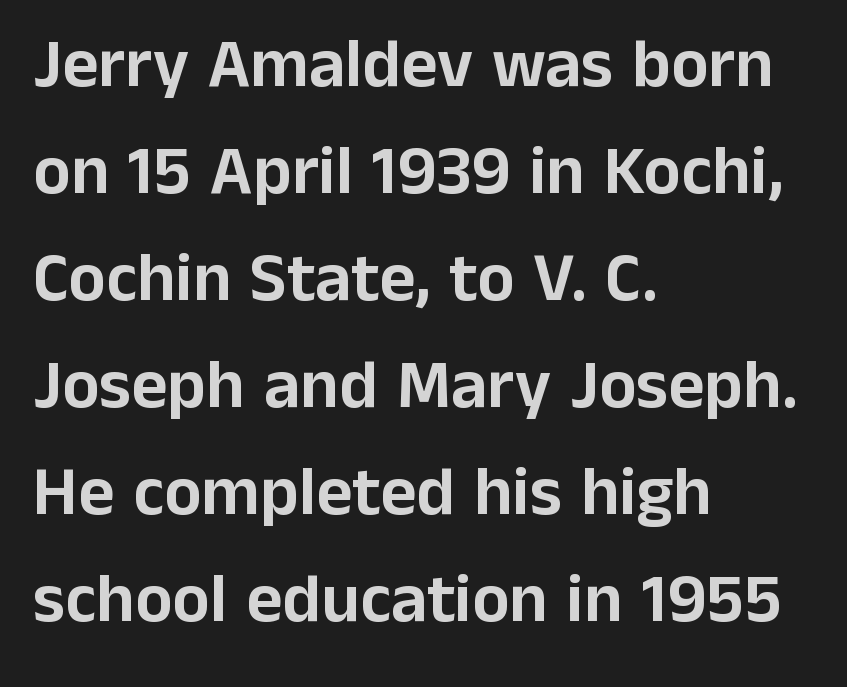
Q: Is the text italic (slanted)? A: No, it is upright.
Q: Is the typeface a serif or a sans-serif typeface? A: Sans-serif.
Q: Is the text underlined? A: No.
Q: How is the paragraph aligned? A: Left-aligned.
Q: Is the spacing between letters normal or unusually wide? A: Normal.
Q: Is the spacing between lines tight, normal or loose? A: Normal.
Q: Width (condensed, normal, or wide)? A: Normal.
Q: Stroke contrast? A: Low.
Q: x-height? A: Medium.
Q: Monospaced? A: No.
